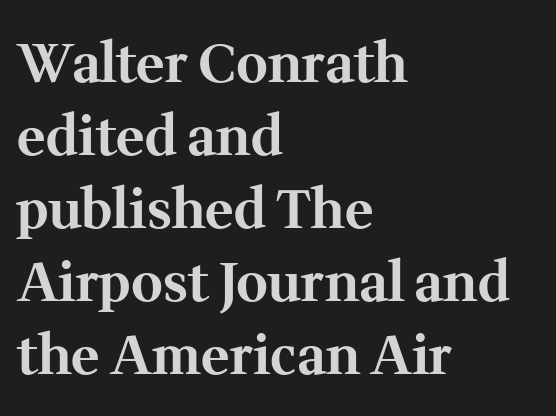
Ordinary non-slanted type is in use. Glance below the letters and you will spot only blank space. This sample uses a serif face. Strong, thick strokes mark this as bold type.
